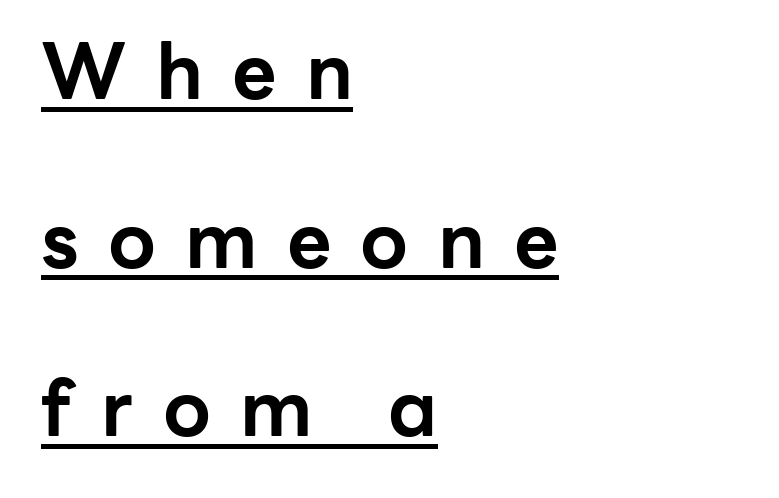
The image shows 77 px bold sans-serif type, upright; set left-aligned, loose line spacing (2.19x), unusually wide letter spacing (+0.38 em), underlined; low stroke contrast and a medium x-height.
